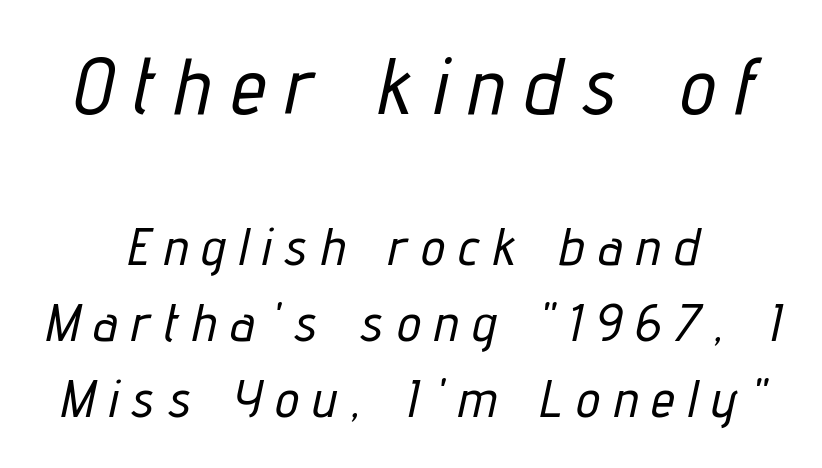
The image shows 79 px condensed type, italic (leaning right); set centered, normal line spacing (1.43x), unusually wide letter spacing (+0.27 em), not underlined; the first (top) block is 1.49x larger; low stroke contrast and a medium x-height.
